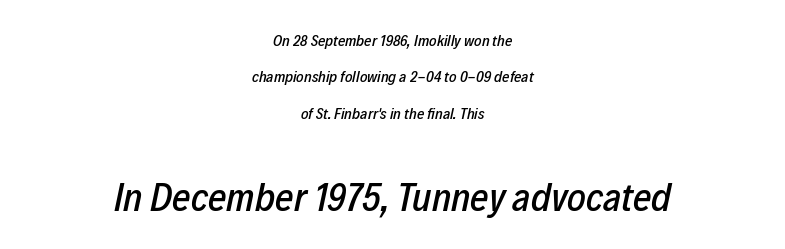
Line spacing here is loose. These lines are centered, leaving both edges ragged. In terms of letterspacing, this is plain default setting. The face used here has a pronounced slope to its letters.
